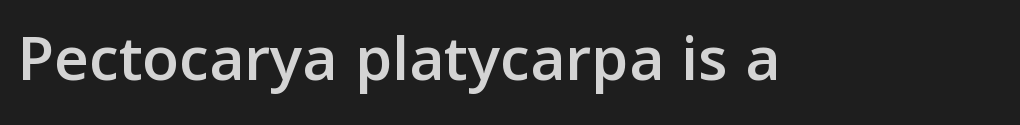
The image shows 67 px sans-serif type, upright; set normal letter spacing, not underlined; low stroke contrast and a medium x-height.
